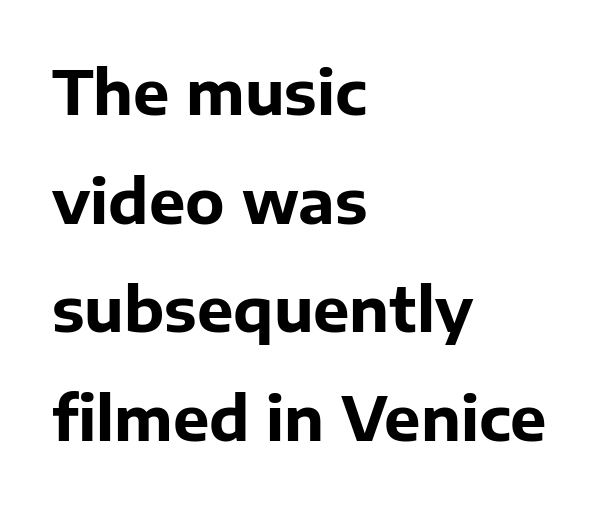
The paragraph has a hard left edge and a soft right edge. Notice how the stems are strictly vertical — no italics here. Short note: letters normally spaced. Heavy, bold letterforms. Letterform terminals end flat and unadorned throughout the passage.
